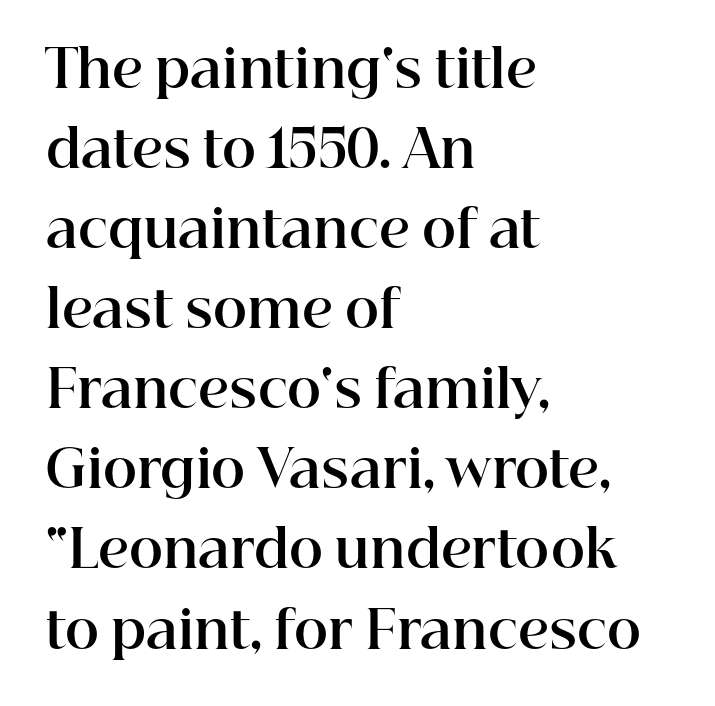
The block of text has a typical density, with ordinary space between rows. The face used here has the dense, thick strokes of a bold. Caption: standard tracking, unaltered. The space beneath each line is pristine and unruled. Rendered with straight, roman letterforms. Line starts are locked; line ends wander.
